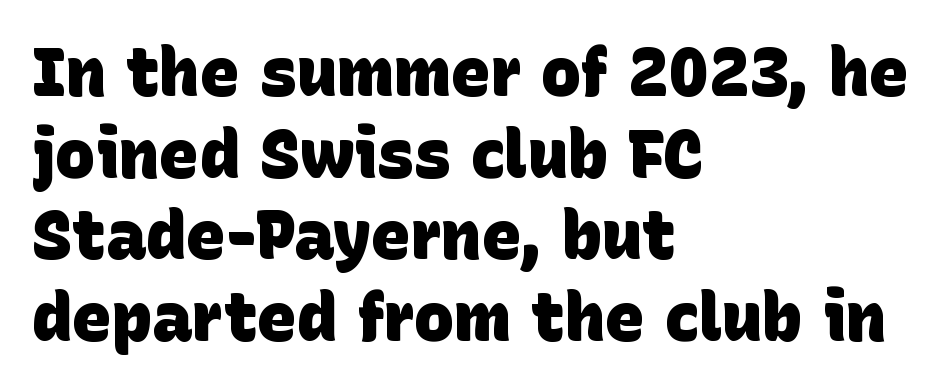
{"serif": "no", "bold": "yes", "weight": "heavy", "width": "normal", "stroke_contrast": "low", "x_height": "large", "monospaced": "no", "underline": "no", "align": "left", "line_spacing_ratio": 1.22, "letter_spacing": "normal", "letter_spacing_em": 0.0, "glyph_px": 67}
